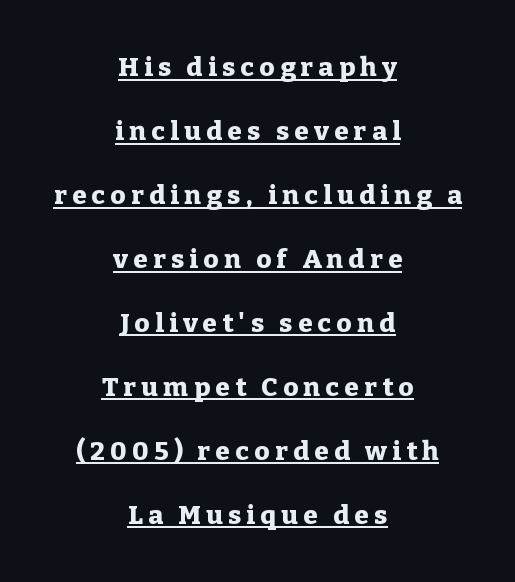
The image shows 26 px bold type, upright; set centered, loose line spacing (2.46x), unusually wide letter spacing (+0.21 em), underlined.
